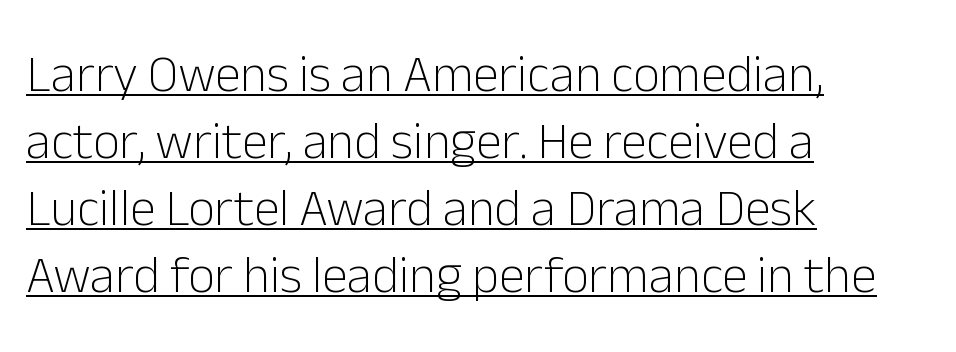
The image shows 52 px light sans-serif type, upright; set left-aligned, normal line spacing (1.29x), normal letter spacing, underlined; low stroke contrast and a medium x-height.
